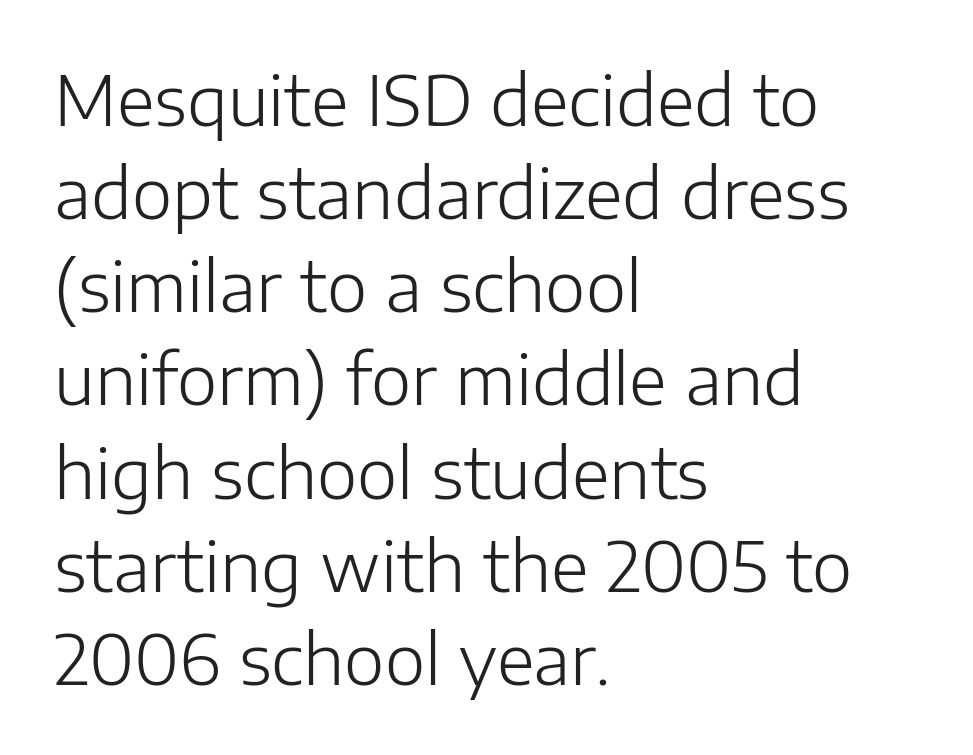
Q: Is the text bold? A: No.
Q: Is the text italic (slanted)? A: No, it is upright.
Q: Is the typeface a serif or a sans-serif typeface? A: Sans-serif.
Q: Is the text underlined? A: No.
Q: How is the paragraph aligned? A: Left-aligned.
Q: Is the spacing between letters normal or unusually wide? A: Normal.
Q: Is the spacing between lines tight, normal or loose? A: Normal.
Q: Width (condensed, normal, or wide)? A: Normal.
Q: Stroke contrast? A: Low.
Q: x-height? A: Medium.
Q: Monospaced? A: No.
